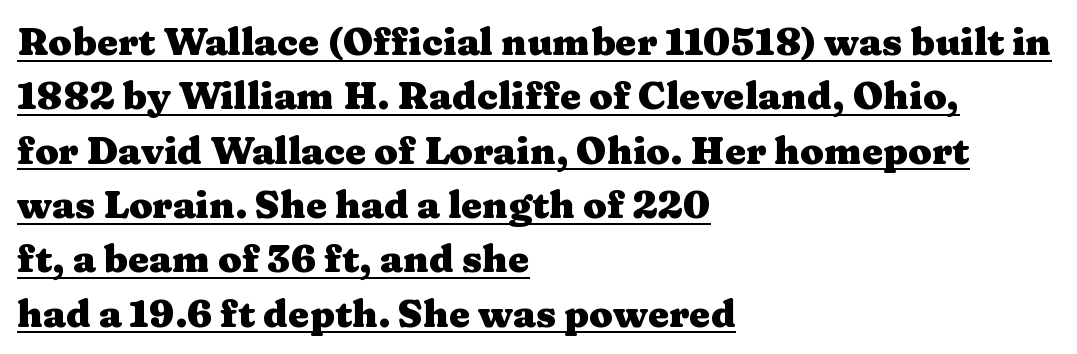
Q: Is the text bold? A: Yes.
Q: Is the text italic (slanted)? A: No, it is upright.
Q: Is the typeface a serif or a sans-serif typeface? A: Serif.
Q: Is the text underlined? A: Yes.
Q: How is the paragraph aligned? A: Left-aligned.
Q: Is the spacing between letters normal or unusually wide? A: Normal.
Q: Is the spacing between lines tight, normal or loose? A: Normal.
Q: Width (condensed, normal, or wide)? A: Wide.
Q: Stroke contrast? A: Medium.
Q: x-height? A: Medium.
Q: Monospaced? A: No.
